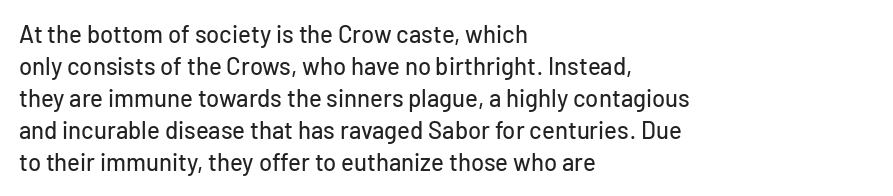
No italicization has been applied; the sample stays upright. The vertical gap from one line to the next is medium. Standard letterfit; no display-style spreading of the glyphs. The passage is arranged the way most books set body copy — flush left. Rule under the text: the space is simply empty.
